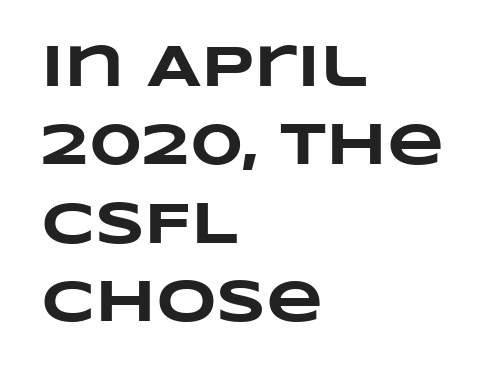
The image shows 59 px heavy, wide type; set left-aligned, normal line spacing (1.33x), normal letter spacing, not underlined; low stroke contrast and a large x-height.
